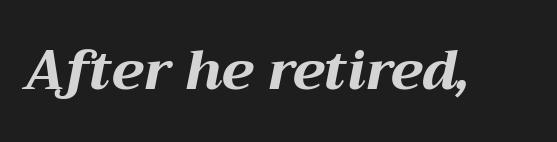
{"italic": "yes", "lean": "right", "slant_degrees": 12, "bold": "yes", "weight": "bold", "width": "wide", "stroke_contrast": "medium", "x_height": "medium", "monospaced": "no", "underline": "no", "letter_spacing": "normal", "letter_spacing_em": 0.0, "glyph_px": 54}
